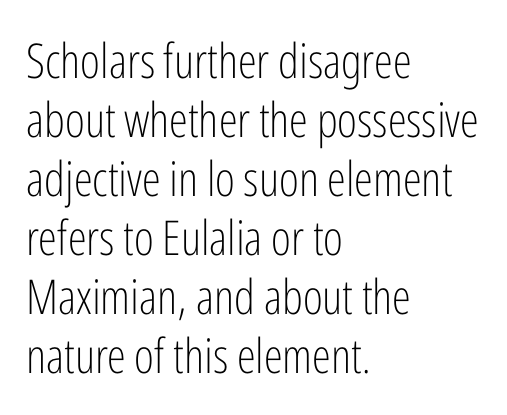
Weight class: somewhere from thin through regular. Are there feet on the stems? There aren't — it's a sans. Vertical strokes here are truly vertical. Glance below the letters and you will spot only blank space.
